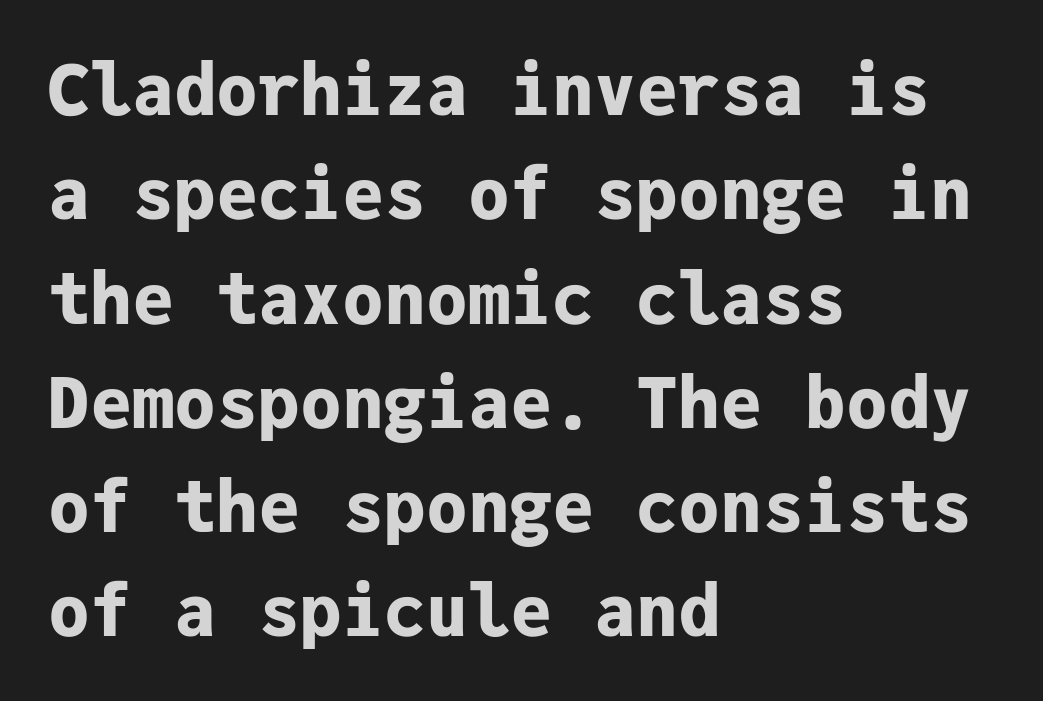
Here the designer chose a console-style face with uniform glyph widths. Plain, unruled lines of type. Notice how the passage keeps a crisp vertical edge on the left only. Set as a true bold cut, around the 700 mark. These lines keep a tight, regular rhythm from letter to letter. Every stem runs plumb, perpendicular to the baseline.
